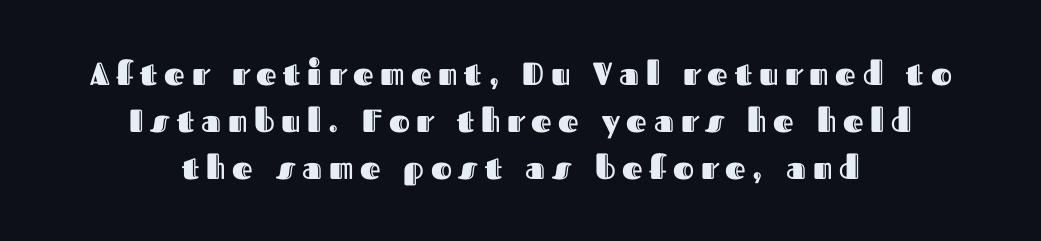
{"italic": "no", "width": "normal", "x_height": "medium", "monospaced": "no", "underline": "no", "align": "center", "line_spacing": "normal", "line_spacing_ratio": 1.47, "letter_spacing": "wide", "letter_spacing_em": 0.21, "glyph_px": 32}
